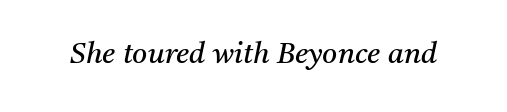
There's an unmistakable incline to the writing here. The cut favours lightness, reaching ordinary text weight at its darkest. Here the glyphs are tracked normally, forming tight word shapes. A typesetter would call this proportional, since set widths differ per character. Are there feet on the stems? There are — it's a serif.
